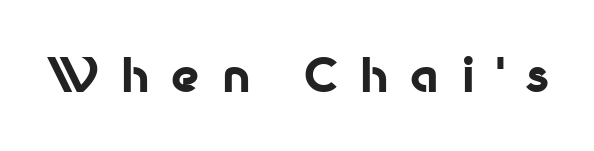
Q: Is the text bold? A: Yes.
Q: Is the text italic (slanted)? A: No, it is upright.
Q: Is the typeface a serif or a sans-serif typeface? A: Sans-serif.
Q: Is the text underlined? A: No.
Q: Is the spacing between letters normal or unusually wide? A: Unusually wide.
Q: Width (condensed, normal, or wide)? A: Normal.
Q: Stroke contrast? A: Low.
Q: x-height? A: Medium.
Q: Monospaced? A: No.
